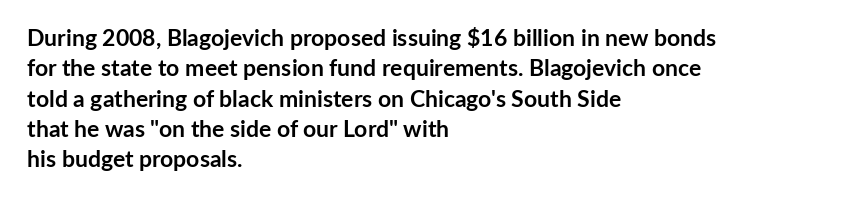
Each word holds together tightly as a unit, with standard inter-letter gaps. Typeset ragged right — the left edge is the straight one. Has an underline been added? It has not. The passage shown stacks its lines at a standard gap. A typesetter would mark this as roman, not italic. The passage shown is emphatically bold.
